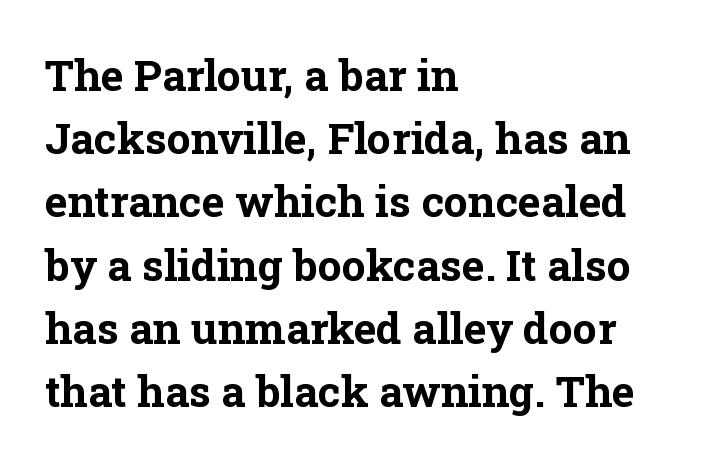
Q: Is the text bold? A: Yes.
Q: Is the text italic (slanted)? A: No, it is upright.
Q: Is the typeface a serif or a sans-serif typeface? A: Serif.
Q: Is the text underlined? A: No.
Q: How is the paragraph aligned? A: Left-aligned.
Q: Is the spacing between letters normal or unusually wide? A: Normal.
Q: Is the spacing between lines tight, normal or loose? A: Normal.
Q: Width (condensed, normal, or wide)? A: Normal.
Q: Stroke contrast? A: Low.
Q: x-height? A: Medium.
Q: Monospaced? A: No.
